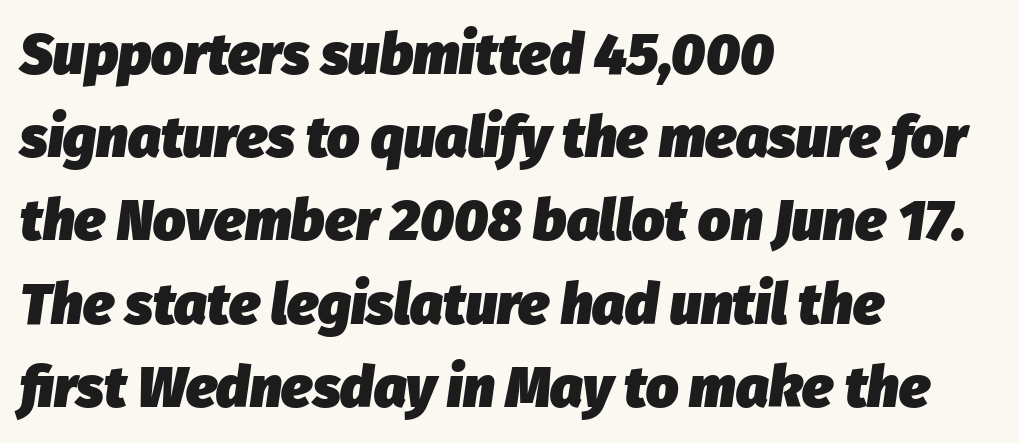
{"italic": "yes", "lean": "right", "slant_degrees": 8, "bold": "yes", "weight": "heavy", "width": "normal", "stroke_contrast": "low", "x_height": "medium", "monospaced": "no", "underline": "no", "align": "left", "line_spacing": "normal", "line_spacing_ratio": 1.46, "letter_spacing": "normal", "letter_spacing_em": 0.0, "glyph_px": 57}
